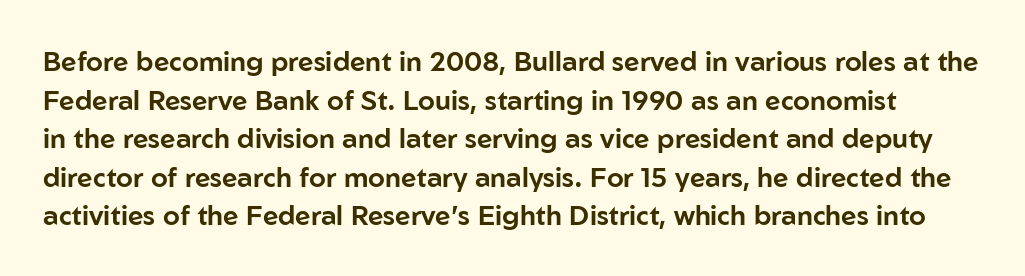
{"italic": "no", "underline": "no", "line_spacing": "normal", "line_spacing_ratio": 1.43, "letter_spacing": "normal", "letter_spacing_em": 0.0, "glyph_px": 27}
